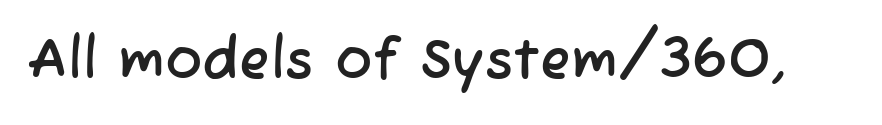
Q: Is the typeface a serif or a sans-serif typeface? A: Sans-serif.
Q: Is the text underlined? A: No.
Q: Is the spacing between letters normal or unusually wide? A: Normal.
Q: Width (condensed, normal, or wide)? A: Normal.
Q: Stroke contrast? A: Low.
Q: x-height? A: Medium.
Q: Monospaced? A: No.
